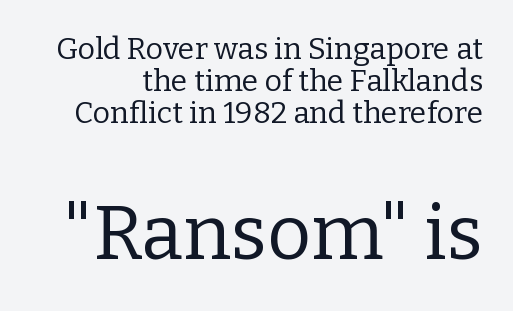
Q: Is the text bold? A: No.
Q: Is the text italic (slanted)? A: No, it is upright.
Q: Is the typeface a serif or a sans-serif typeface? A: Serif.
Q: Is the text underlined? A: No.
Q: Is the spacing between letters normal or unusually wide? A: Normal.
Q: Is the spacing between lines tight, normal or loose? A: Tight.
Q: Which block of text is set in a larger size, the first (top) or the second (bottom)? A: The second (bottom) one.
Q: Width (condensed, normal, or wide)? A: Normal.
Q: Stroke contrast? A: Low.
Q: x-height? A: Medium.
Q: Monospaced? A: No.
